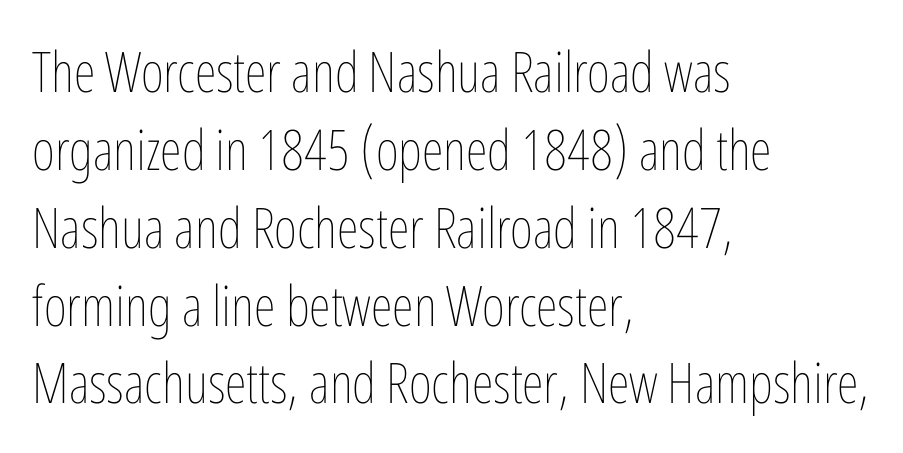
Do the characters align in a grid? No, the font is proportional. No extra tracking has been applied to these lines. The space directly below the letters is spotless. Short and long lines alike share a common starting point at left. The passage shown stacks its lines at a standard gap. This sample uses an upright cut, with every glyph sitting square on the baseline.
